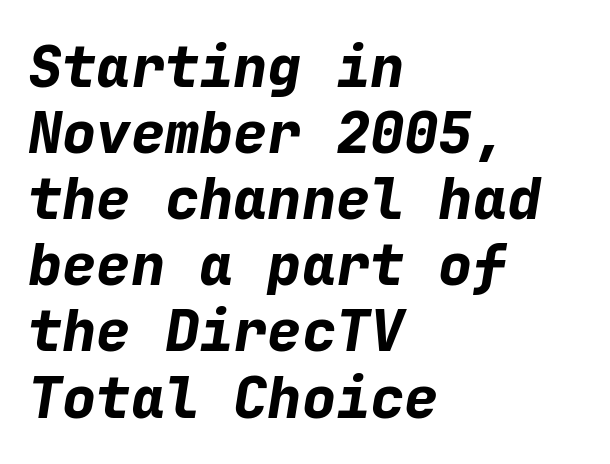
You could count columns in this text — the font is strictly monospaced. Descender tails drop into unmarked territory. What weight is shown? A full bold with thick strokes. There's an unmistakable incline to the writing here. Line starts are locked; line ends wander. Caption: standard tracking, unaltered.
